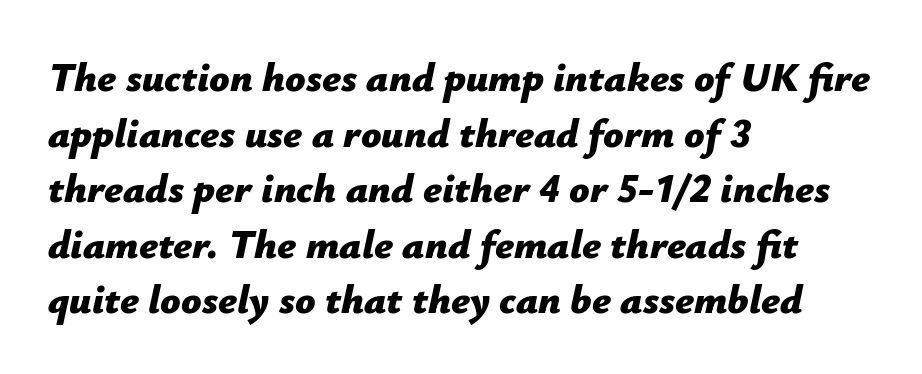
Q: Is the text bold? A: Yes.
Q: Is the text italic (slanted)? A: Yes, it leans right by about 12 degrees.
Q: Is the text underlined? A: No.
Q: How is the paragraph aligned? A: Left-aligned.
Q: Is the spacing between letters normal or unusually wide? A: Normal.
Q: Is the spacing between lines tight, normal or loose? A: Normal.
Q: Width (condensed, normal, or wide)? A: Normal.
Q: Stroke contrast? A: Low.
Q: x-height? A: Medium.
Q: Monospaced? A: No.
